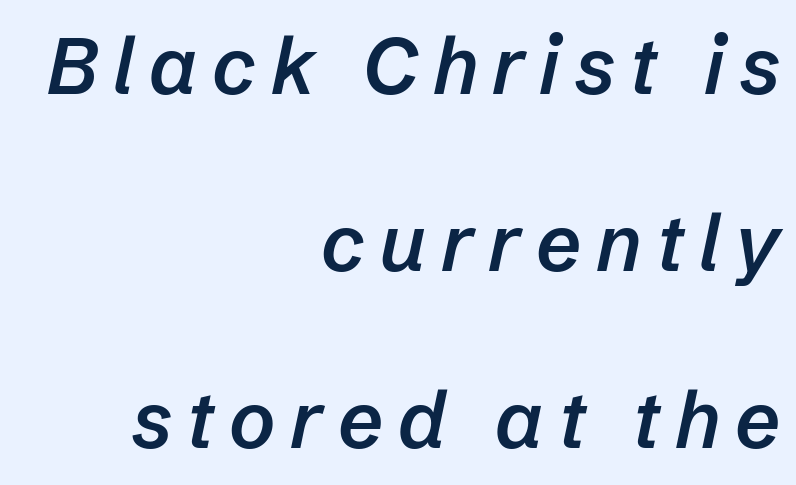
Q: Is the text bold? A: Semi-bold.
Q: Is the text italic (slanted)? A: Yes, it leans right by about 12 degrees.
Q: Is the text underlined? A: No.
Q: How is the paragraph aligned? A: Right-aligned.
Q: Is the spacing between lines tight, normal or loose? A: Loose.
Q: Width (condensed, normal, or wide)? A: Normal.
Q: Stroke contrast? A: Low.
Q: x-height? A: Medium.
Q: Monospaced? A: No.
